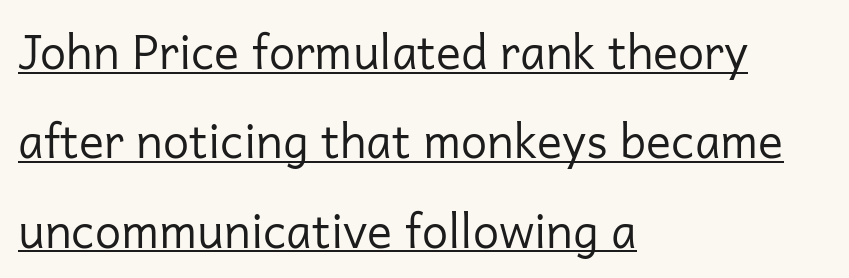
These lines keep a tight, regular rhythm from letter to letter. Each stroke keeps to a modest, everyday thickness or less. Type style note: lacks serifs. This sample has the flowing, uneven cadence of proportional lettering. The lettering holds an erect, upright posture throughout. Every word sits above its own underline.
